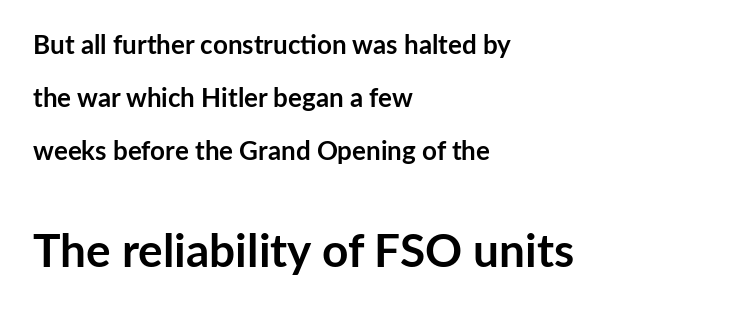
{"serif": "no", "italic": "no", "bold": "yes", "weight": "semibold", "width": "normal", "stroke_contrast": "low", "x_height": "medium", "monospaced": "no", "underline": "no", "align": "left", "line_spacing": "loose", "line_spacing_ratio": 2.04, "letter_spacing": "normal", "letter_spacing_em": 0.0, "larger_block": "second", "size_ratio": 1.77, "glyph_px": 46}
